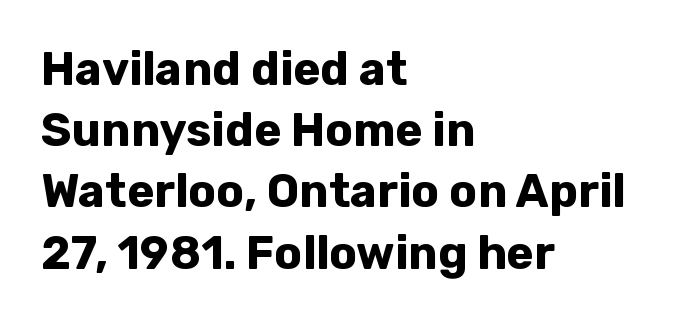
Examine the stroke ends and you'll find no serifs. Designer's note — italics off, roman on. Each row of text sits above clean, open space. The rendering uses a moderate line-height, typical for paragraphs. Is this a fixed-width face? No — the glyphs have proportional, varying widths.
